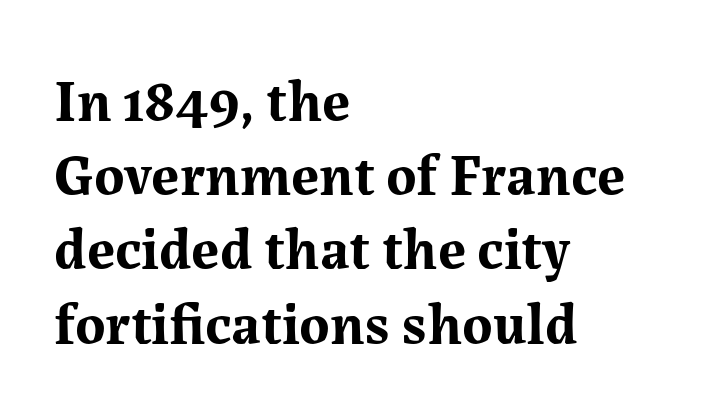
Glyph-to-glyph distance matches everyday printed text. Unlike italic type, these characters show no tilt at all. Stroke thickness is high; the sample reads as a true bold. One glance says typical: line gaps are just what's usual.
